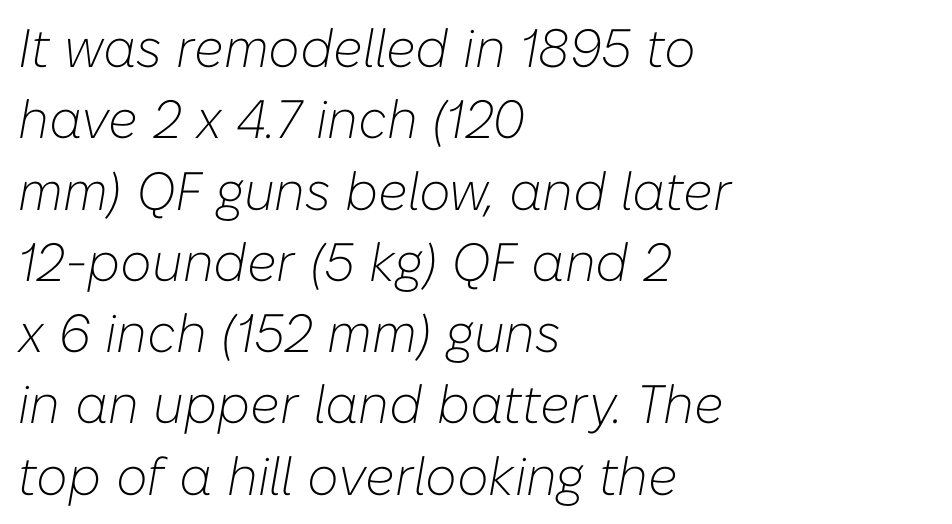
The rendering uses natural spacing where letterforms have individual widths. Is the letter spacing exaggerated? No — it looks like the ordinary default. This is not heavy type; no bold has been used. Rule under the text: the space is simply empty.
